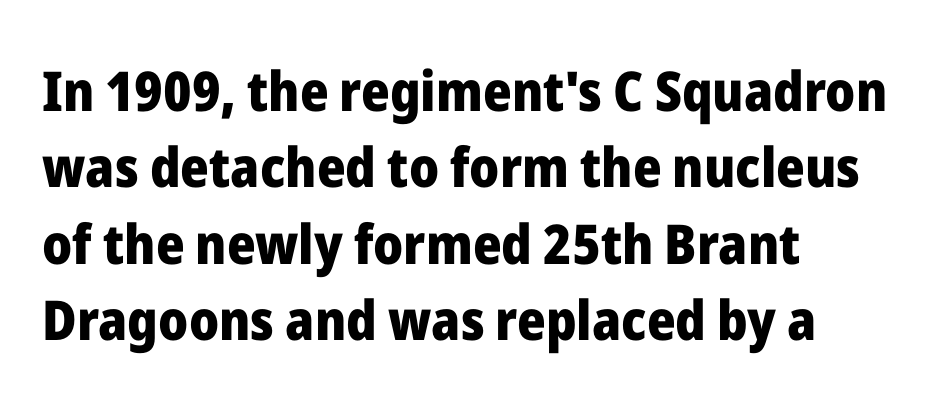
{"serif": "no", "italic": "no", "bold": "yes", "weight": "heavy", "width": "normal", "stroke_contrast": "low", "x_height": "medium", "monospaced": "no", "underline": "no", "align": "left", "line_spacing": "normal", "line_spacing_ratio": 1.39, "letter_spacing": "normal", "letter_spacing_em": 0.0, "glyph_px": 55}
